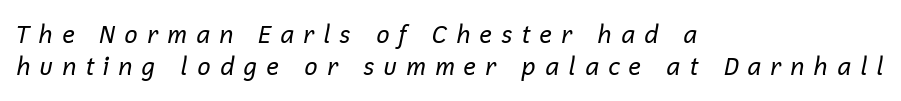
Leading matches the norm, producing a regular column. Emphasis-style slanted type is in use. The weight tops out at a normal text grade. How are the letters spaced? Widely, with obvious added tracking.
